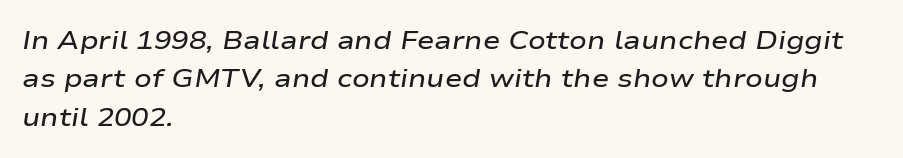
Q: Is the text bold? A: Semi-bold.
Q: Is the text italic (slanted)? A: Yes, it leans right by about 9 degrees.
Q: Is the text underlined? A: No.
Q: How is the paragraph aligned? A: Left-aligned.
Q: Is the spacing between letters normal or unusually wide? A: Normal.
Q: Is the spacing between lines tight, normal or loose? A: Normal.
